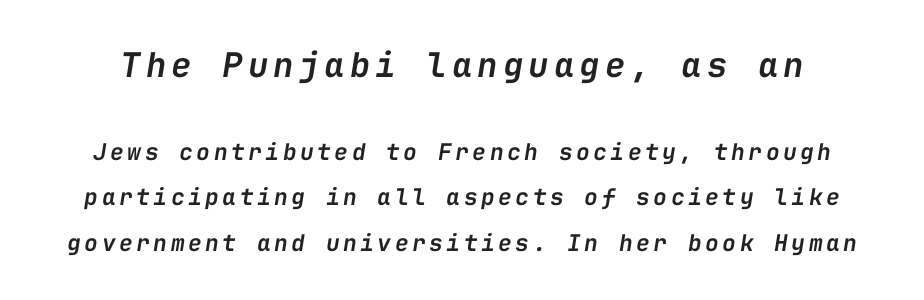
{"italic": "yes", "lean": "right", "slant_degrees": 9, "bold": "semi", "weight": "semibold", "width": "normal", "stroke_contrast": "low", "x_height": "medium", "monospaced": "yes", "underline": "no", "line_spacing": "loose", "line_spacing_ratio": 1.97, "larger_block": "first", "size_ratio": 1.48, "glyph_px": 34}
